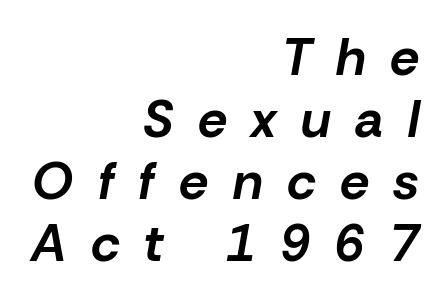
Q: Is the text bold? A: Yes.
Q: Is the text italic (slanted)? A: Yes, it leans right by about 10 degrees.
Q: Is the text underlined? A: No.
Q: How is the paragraph aligned? A: Right-aligned.
Q: Is the spacing between letters normal or unusually wide? A: Unusually wide.
Q: Width (condensed, normal, or wide)? A: Normal.
Q: Stroke contrast? A: Low.
Q: x-height? A: Medium.
Q: Monospaced? A: No.
